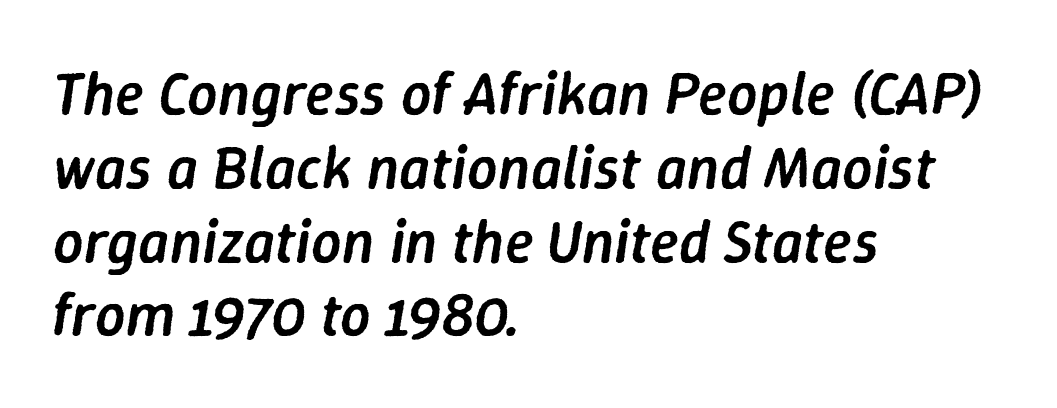
Q: Is the text bold? A: Semi-bold.
Q: Is the text italic (slanted)? A: Yes, it leans right by about 9 degrees.
Q: Is the text underlined? A: No.
Q: How is the paragraph aligned? A: Left-aligned.
Q: Is the spacing between letters normal or unusually wide? A: Normal.
Q: Width (condensed, normal, or wide)? A: Normal.
Q: Stroke contrast? A: Low.
Q: x-height? A: Medium.
Q: Monospaced? A: No.
